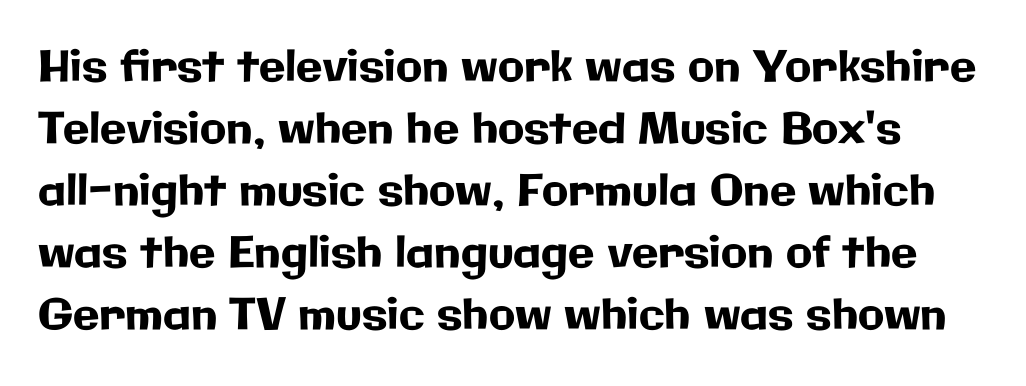
The image shows 43 px sans-serif type, upright; set normal line spacing (1.44x), normal letter spacing, not underlined; low stroke contrast and a medium x-height.
